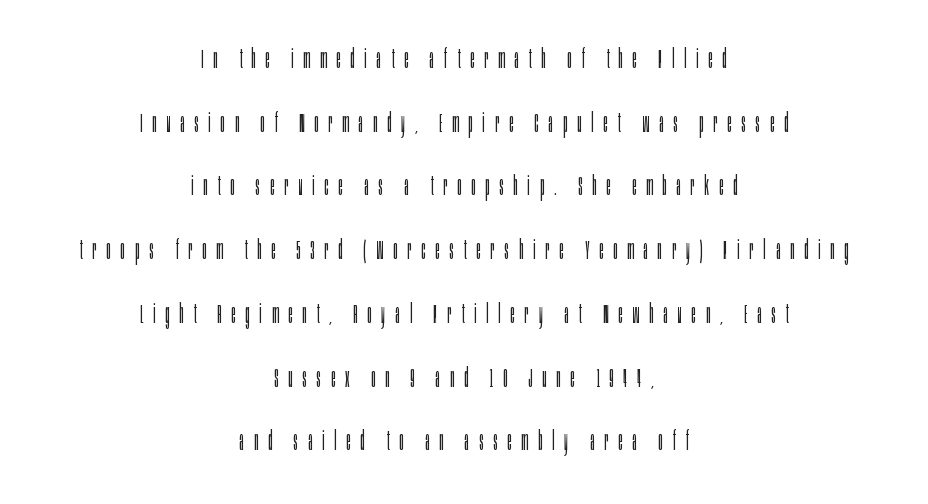
The image shows 27 px text type, upright; set centered, loose line spacing (2.36x), unusually wide letter spacing (+0.36 em), not underlined.
